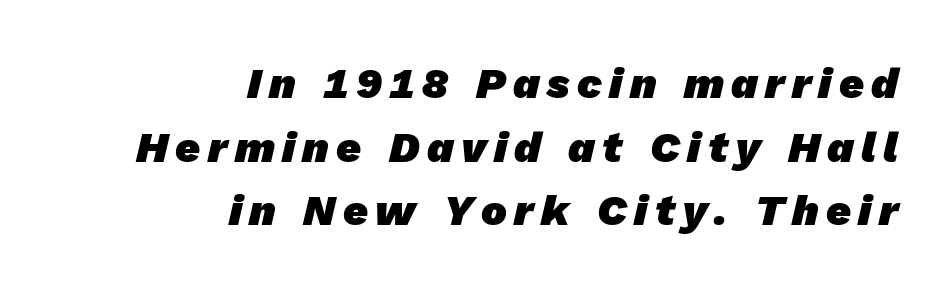
Q: Is the text bold? A: Yes.
Q: Is the typeface a serif or a sans-serif typeface? A: Sans-serif.
Q: Is the text underlined? A: No.
Q: How is the paragraph aligned? A: Right-aligned.
Q: Is the spacing between lines tight, normal or loose? A: Normal.
Q: Width (condensed, normal, or wide)? A: Normal.
Q: Stroke contrast? A: Low.
Q: x-height? A: Medium.
Q: Monospaced? A: No.
